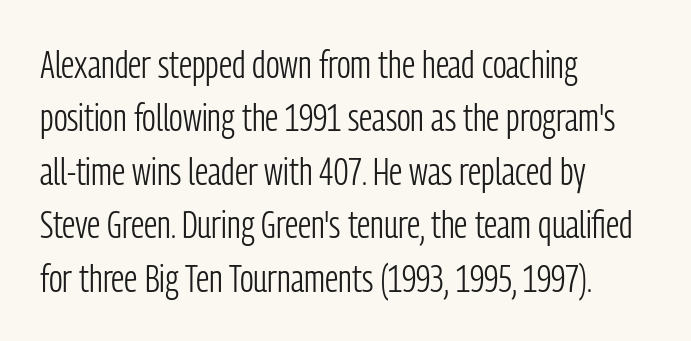
{"serif": "no", "italic": "no", "bold": "no", "weight": "light", "width": "condensed", "stroke_contrast": "low", "x_height": "medium", "monospaced": "no", "underline": "no", "align": "left", "line_spacing": "normal", "line_spacing_ratio": 1.37, "letter_spacing": "normal", "letter_spacing_em": 0.0, "glyph_px": 39}
